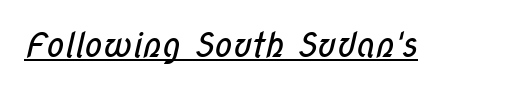
The glyphs are accompanied by a horizontal stroke just below them. Stems and bowls with no extra thickness — not bold. A typesetter would call this proportional, since set widths differ per character. The passage shown has conventional tracking throughout. Unlike a traditional serif, this face leaves its strokes unadorned.
